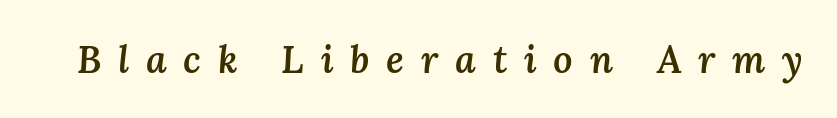
{"italic": "yes", "lean": "right", "slant_degrees": 3, "bold": "semi", "weight": "semibold", "width": "normal", "stroke_contrast": "medium", "x_height": "medium", "monospaced": "no", "underline": "no", "letter_spacing": "wide", "letter_spacing_em": 0.44, "glyph_px": 38}
